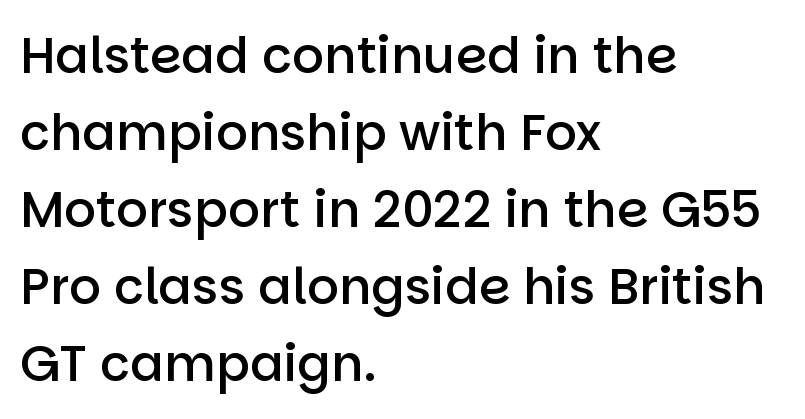
The image shows 50 px semibold sans-serif type, upright; set left-aligned, normal line spacing (1.54x), normal letter spacing, not underlined; low stroke contrast and a large x-height.
